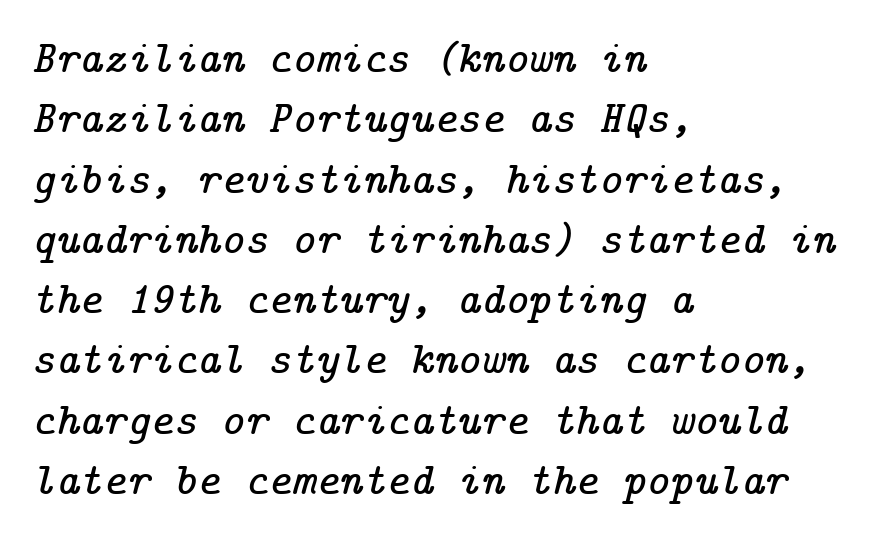
{"serif": "yes", "italic": "yes", "lean": "right", "slant_degrees": 14, "width": "normal", "stroke_contrast": "low", "x_height": "medium", "underline": "no", "align": "left", "line_spacing": "normal", "line_spacing_ratio": 1.34, "letter_spacing": "normal", "letter_spacing_em": 0.0, "glyph_px": 45}
